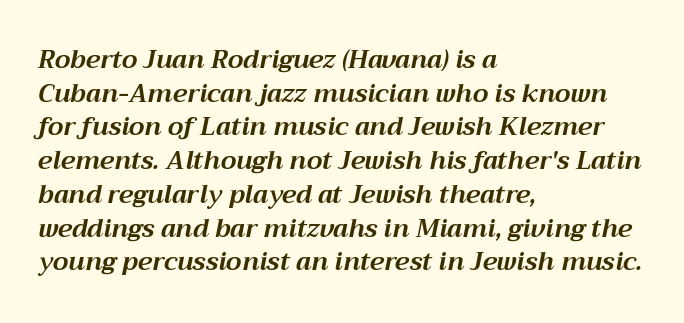
{"italic": "yes", "lean": "right", "slant_degrees": 12, "bold": "yes", "underline": "no", "align": "left", "line_spacing": "normal", "line_spacing_ratio": 1.35, "letter_spacing": "normal", "letter_spacing_em": 0.0, "glyph_px": 25}
